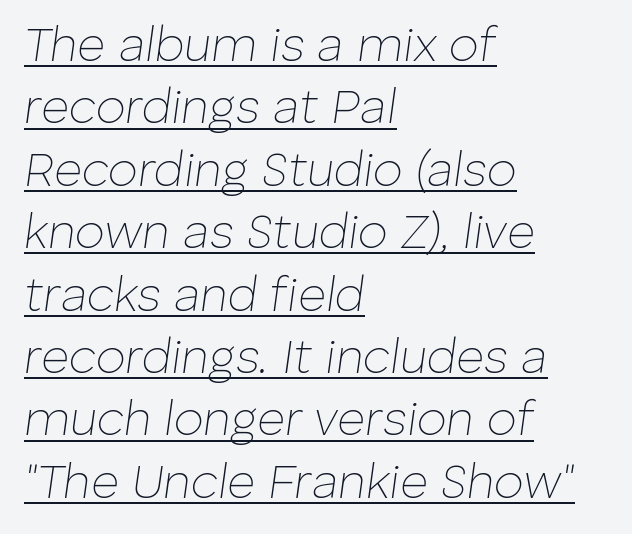
Q: Is the text bold? A: No.
Q: Is the text italic (slanted)? A: Yes, it leans right by about 8 degrees.
Q: Is the text underlined? A: Yes.
Q: How is the paragraph aligned? A: Left-aligned.
Q: Is the spacing between letters normal or unusually wide? A: Normal.
Q: Is the spacing between lines tight, normal or loose? A: Normal.
Q: Width (condensed, normal, or wide)? A: Normal.
Q: Stroke contrast? A: Low.
Q: x-height? A: Medium.
Q: Monospaced? A: No.
